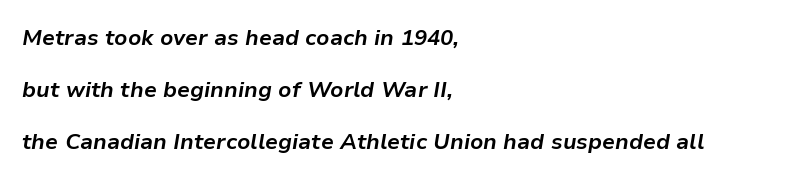
{"italic": "yes", "lean": "right", "slant_degrees": 9, "bold": "yes", "underline": "no", "align": "left", "line_spacing": "loose", "line_spacing_ratio": 2.37, "letter_spacing": "normal", "letter_spacing_em": 0.0, "glyph_px": 22}
